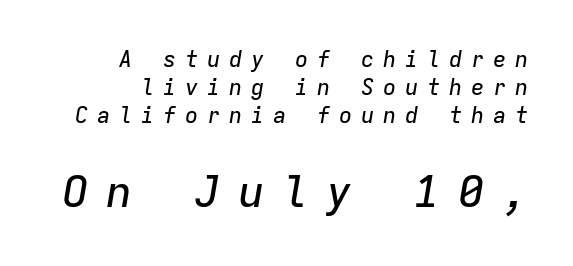
The image shows 44 px text type, italic (leaning right), monospaced; set right-aligned, normal line spacing (1.27x), unusually wide letter spacing (+0.4 em), not underlined; the second (bottom) block is 2.0x larger; low stroke contrast and a medium x-height.
